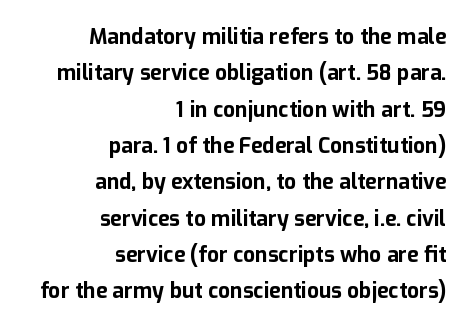
The specimen reads as upright at a glance. No extra tracking has been applied to these lines. The lines in this sample share a right terminus and differ only in where they begin. A clean baseline with only descenders dipping below it.
